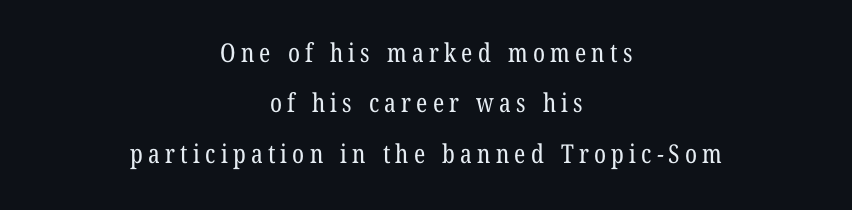
{"bold": "no", "underline": "no", "align": "center", "line_spacing": "loose", "line_spacing_ratio": 1.94, "letter_spacing": "wide", "letter_spacing_em": 0.2, "glyph_px": 26}
